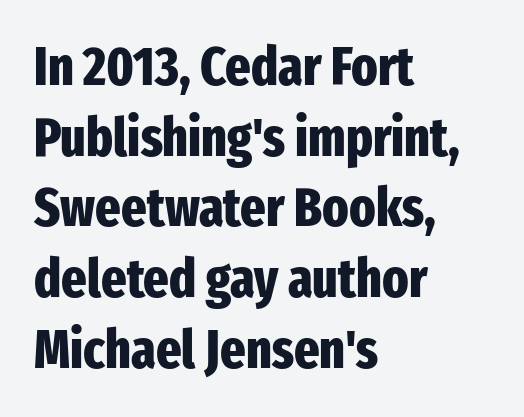
The image shows 54 px heavy, condensed sans-serif type, upright; set left-aligned, normal line spacing (1.31x), normal letter spacing, not underlined; low stroke contrast and a medium x-height.
